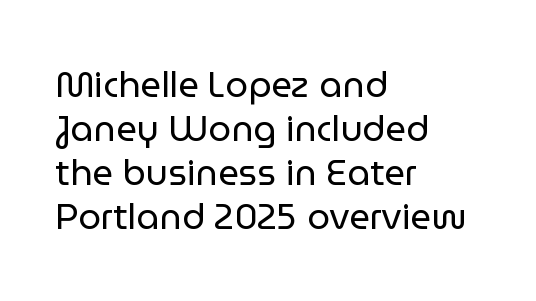
The image shows 36 px regular-weight sans-serif type, upright; set left-aligned, line spacing 1.22x, normal letter spacing, not underlined; low stroke contrast and a medium x-height.
